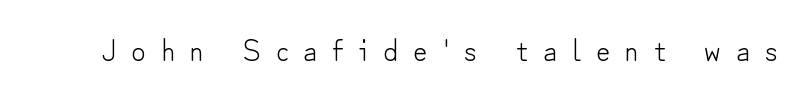
Q: Is the text bold? A: No.
Q: Is the text italic (slanted)? A: No, it is upright.
Q: Is the typeface a serif or a sans-serif typeface? A: Sans-serif.
Q: Is the text underlined? A: No.
Q: Is the spacing between letters normal or unusually wide? A: Unusually wide.
Q: Width (condensed, normal, or wide)? A: Normal.
Q: Stroke contrast? A: Low.
Q: x-height? A: Small.
Q: Monospaced? A: No.
